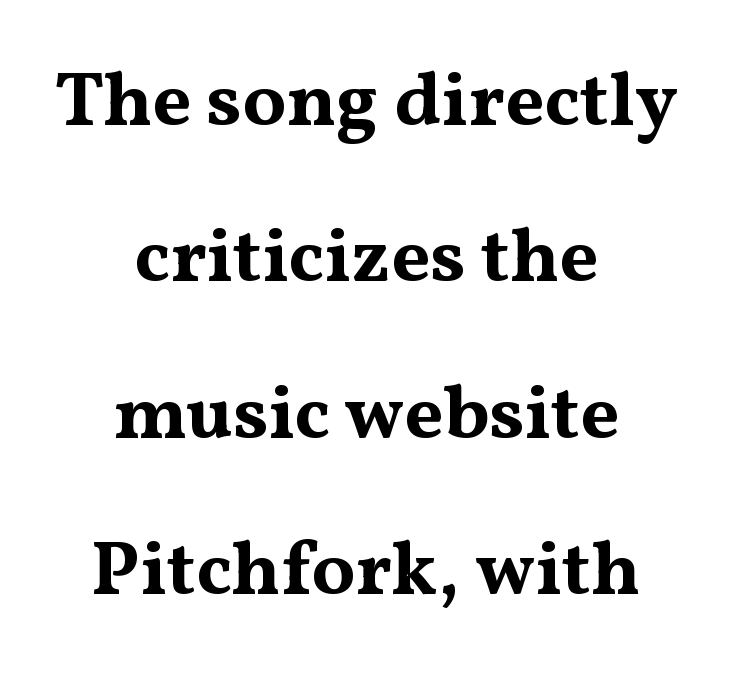
The image shows 77 px bold, wide serif type, upright; set centered, loose line spacing (2.03x), normal letter spacing, not underlined; medium stroke contrast and a medium x-height.
